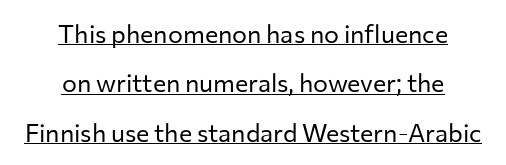
Is the letter spacing exaggerated? No — it looks like the ordinary default. Somebody hit Ctrl+U on this one — the words are underlined. Is there any slant? The stems are plumb. One glance says open: line gaps are wider than usual. Horizontal alignment here is central, giving a formal, balanced look.
